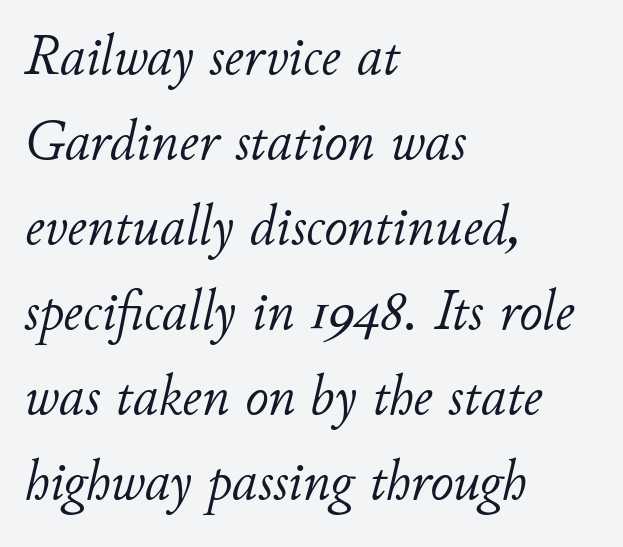
The image shows 57 px light type, italic (leaning right); set left-aligned, normal line spacing (1.49x), normal letter spacing, not underlined; low stroke contrast and a small x-height.
